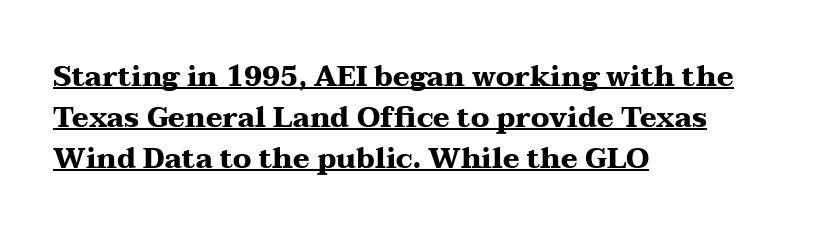
Typographically, this falls in the serif category. There is no visible air inserted between adjacent glyphs. Leading: standard. Strong, thick strokes mark this as bold type. Is this a fixed-width face? No — the glyphs have proportional, varying widths. The compositor pushed each line to the left boundary.
